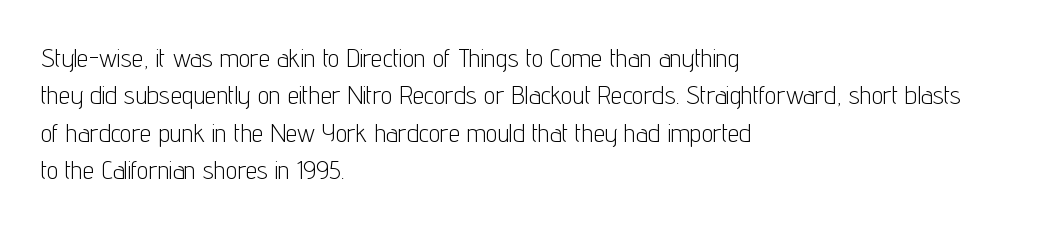
The image shows 26 px text type, upright; set left-aligned, normal line spacing (1.44x), normal letter spacing, not underlined.
